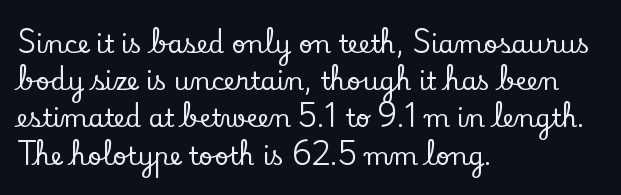
The image shows 25 px text type, upright; set left-aligned, normal line spacing (1.49x), normal letter spacing, not underlined.
